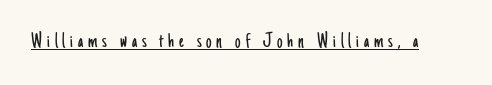
Weight: regular or lighter. Decoration check: the copy is underlined. The lettering stays uniformly vertical, giving the passage a roman look. A typesetter would call this heavily tracked-out type.
